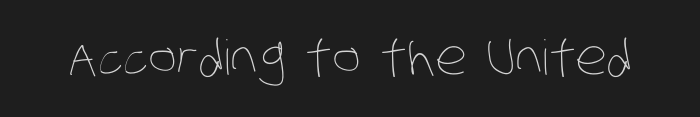
{"bold": "no", "weight": "thin", "width": "condensed", "stroke_contrast": "low", "x_height": "large", "monospaced": "no", "underline": "no", "letter_spacing": "normal", "letter_spacing_em": 0.0, "glyph_px": 48}
